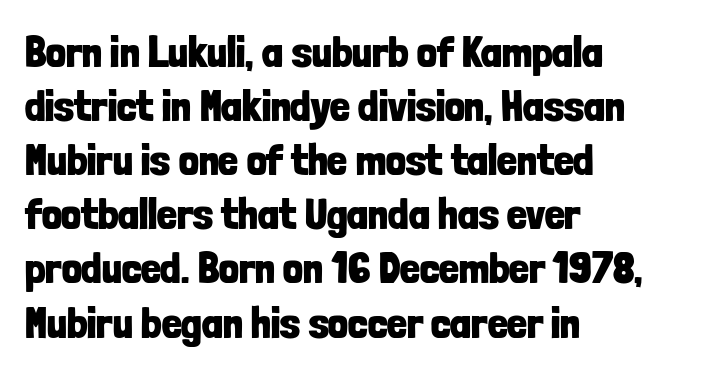
Q: Is the text bold? A: Yes.
Q: Is the text italic (slanted)? A: No, it is upright.
Q: Is the typeface a serif or a sans-serif typeface? A: Sans-serif.
Q: Is the text underlined? A: No.
Q: How is the paragraph aligned? A: Left-aligned.
Q: Is the spacing between letters normal or unusually wide? A: Normal.
Q: Width (condensed, normal, or wide)? A: Condensed.
Q: Stroke contrast? A: Low.
Q: x-height? A: Medium.
Q: Monospaced? A: No.
